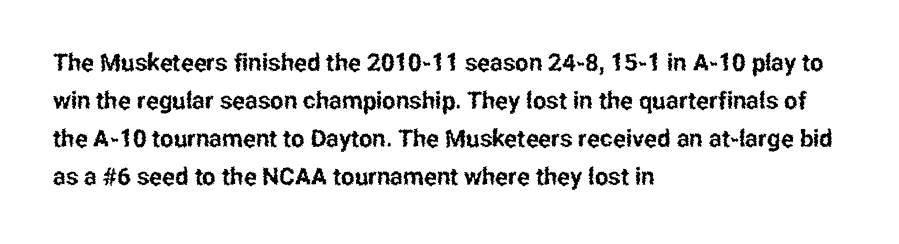
The image shows 24 px text type, upright; set left-aligned, normal line spacing (1.58x), normal letter spacing, not underlined.
